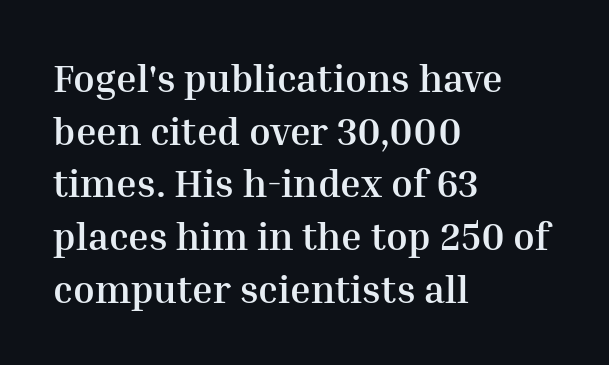
Q: Is the text bold? A: Yes.
Q: Is the text italic (slanted)? A: No, it is upright.
Q: Is the typeface a serif or a sans-serif typeface? A: Serif.
Q: Is the text underlined? A: No.
Q: How is the paragraph aligned? A: Left-aligned.
Q: Is the spacing between letters normal or unusually wide? A: Normal.
Q: Is the spacing between lines tight, normal or loose? A: Normal.
Q: Width (condensed, normal, or wide)? A: Normal.
Q: Stroke contrast? A: Medium.
Q: x-height? A: Medium.
Q: Monospaced? A: No.
